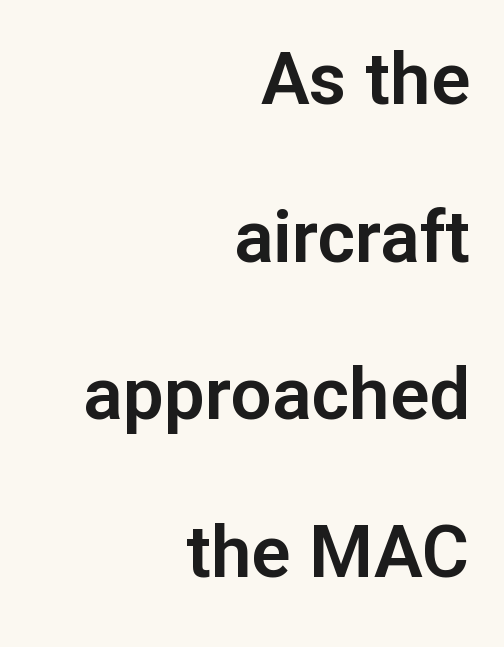
Q: Is the text italic (slanted)? A: No, it is upright.
Q: Is the typeface a serif or a sans-serif typeface? A: Sans-serif.
Q: Is the text underlined? A: No.
Q: How is the paragraph aligned? A: Right-aligned.
Q: Is the spacing between letters normal or unusually wide? A: Normal.
Q: Is the spacing between lines tight, normal or loose? A: Loose.
Q: Width (condensed, normal, or wide)? A: Normal.
Q: Stroke contrast? A: Low.
Q: x-height? A: Medium.
Q: Monospaced? A: No.
